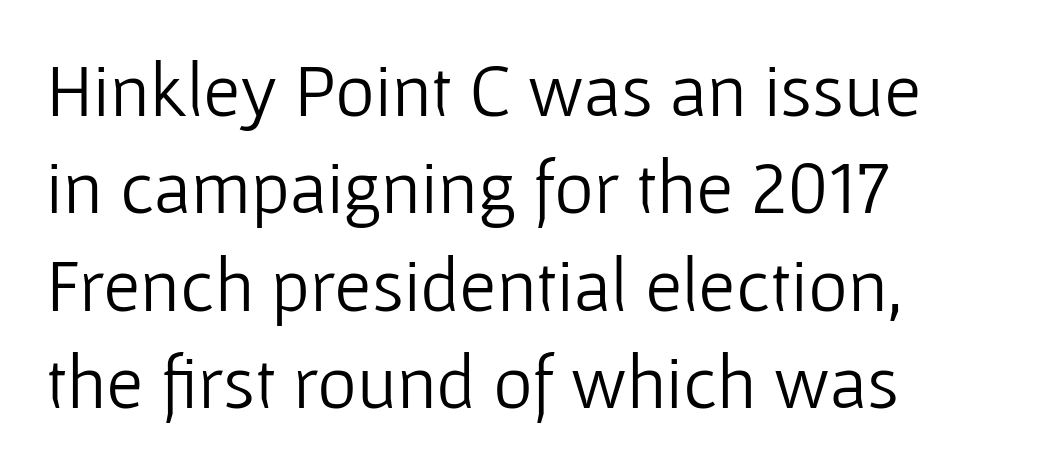
Q: Is the text bold? A: No.
Q: Is the text italic (slanted)? A: No, it is upright.
Q: Is the typeface a serif or a sans-serif typeface? A: Sans-serif.
Q: Is the text underlined? A: No.
Q: How is the paragraph aligned? A: Left-aligned.
Q: Is the spacing between letters normal or unusually wide? A: Normal.
Q: Is the spacing between lines tight, normal or loose? A: Normal.
Q: Width (condensed, normal, or wide)? A: Normal.
Q: Stroke contrast? A: Low.
Q: x-height? A: Medium.
Q: Monospaced? A: No.
